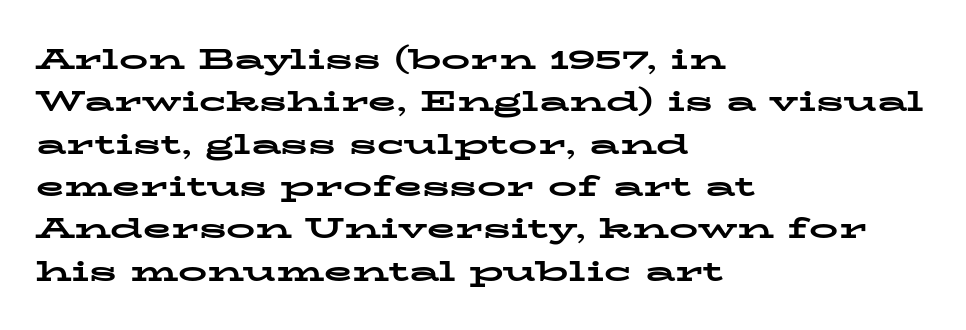
The image shows 29 px bold, wide serif type, upright; set left-aligned, normal line spacing (1.46x), normal letter spacing, not underlined; low stroke contrast and a medium x-height.
